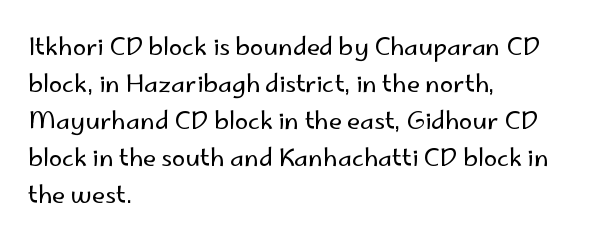
Vertical strokes here are truly vertical. Every row of glyphs begins at an identical x-position on the left. Between one letter and the next there's only the usual sliver of space. Only glyphs here, with clear space below each row.
